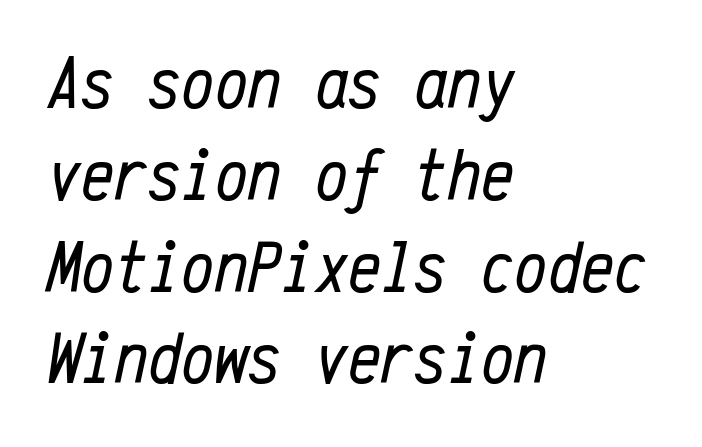
Q: Is the text bold? A: No.
Q: Is the text italic (slanted)? A: Yes, it leans right by about 12 degrees.
Q: Is the text underlined? A: No.
Q: How is the paragraph aligned? A: Left-aligned.
Q: Is the spacing between letters normal or unusually wide? A: Normal.
Q: Width (condensed, normal, or wide)? A: Condensed.
Q: Stroke contrast? A: Low.
Q: x-height? A: Medium.
Q: Monospaced? A: Yes.
